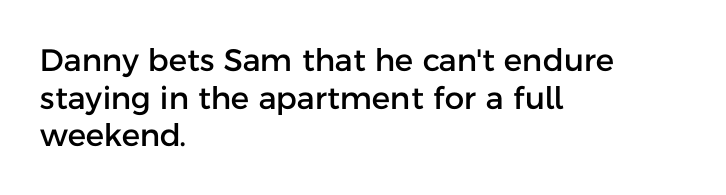
Q: Is the text italic (slanted)? A: No, it is upright.
Q: Is the typeface a serif or a sans-serif typeface? A: Sans-serif.
Q: Is the text underlined? A: No.
Q: How is the paragraph aligned? A: Left-aligned.
Q: Is the spacing between letters normal or unusually wide? A: Normal.
Q: Width (condensed, normal, or wide)? A: Normal.
Q: Stroke contrast? A: Low.
Q: x-height? A: Medium.
Q: Monospaced? A: No.
